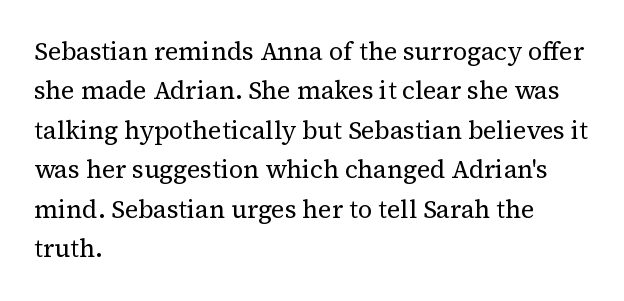
The image shows 25 px text type, upright; set left-aligned, normal line spacing (1.58x), normal letter spacing, not underlined.
